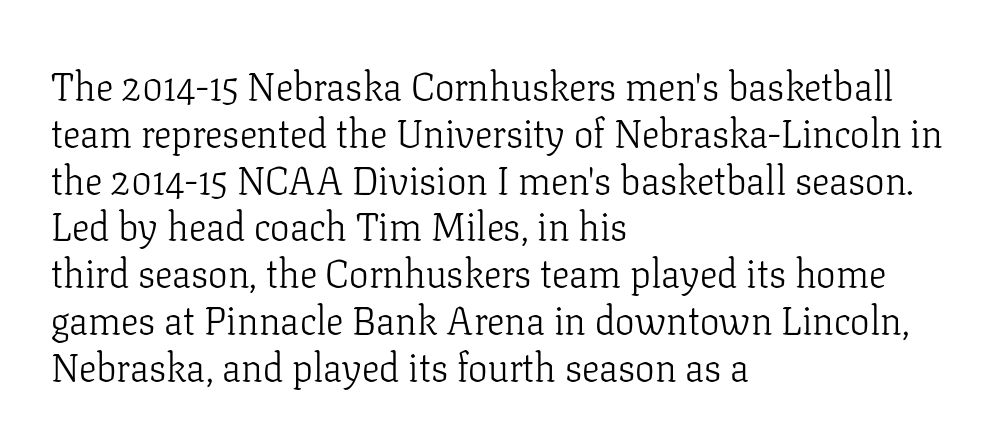
Q: Is the text bold? A: No.
Q: Is the text italic (slanted)? A: No, it is upright.
Q: Is the typeface a serif or a sans-serif typeface? A: Serif.
Q: Is the text underlined? A: No.
Q: How is the paragraph aligned? A: Left-aligned.
Q: Is the spacing between letters normal or unusually wide? A: Normal.
Q: Width (condensed, normal, or wide)? A: Normal.
Q: Stroke contrast? A: Low.
Q: x-height? A: Medium.
Q: Monospaced? A: No.
